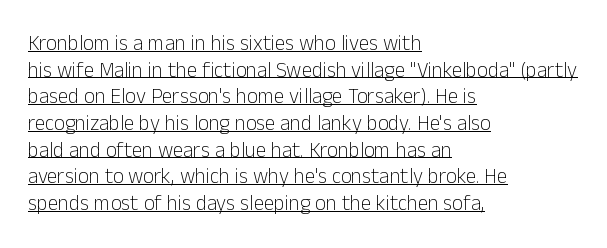
{"italic": "no", "bold": "no", "underline": "yes", "align": "left", "line_spacing": "normal", "line_spacing_ratio": 1.27, "letter_spacing": "normal", "letter_spacing_em": 0.0, "glyph_px": 21}
